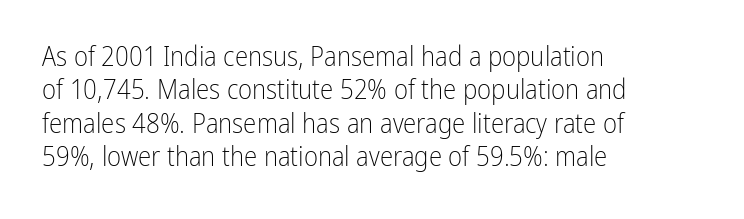
Q: Is the text bold? A: No.
Q: Is the text italic (slanted)? A: No, it is upright.
Q: Is the text underlined? A: No.
Q: How is the paragraph aligned? A: Left-aligned.
Q: Is the spacing between letters normal or unusually wide? A: Normal.
